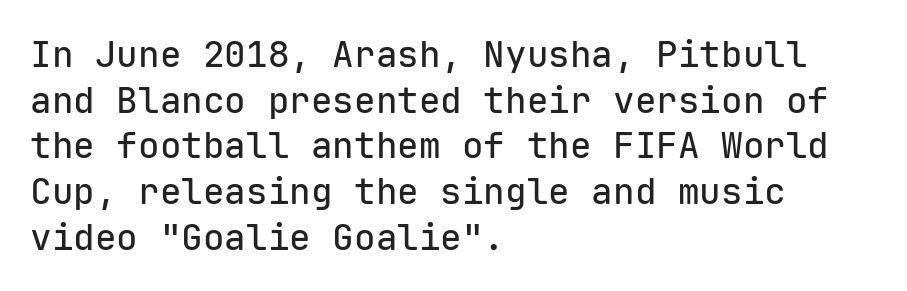
In terms of posture, this sample is upright. The space beneath each line is pristine and unruled. What kind of face is this? One without serifs — a sans. Note the uniform advance width — an 'i' takes as much space as an 'm'. Honestly, the row spacing looks completely unremarkable. The tracking reads as untouched default to a designer's eye.
